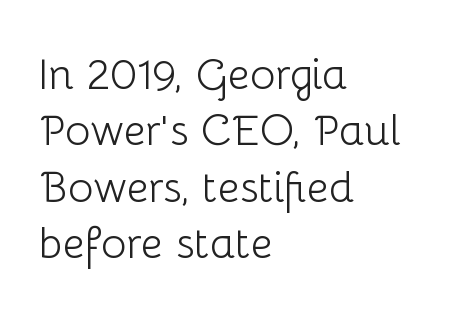
{"serif": "no", "italic": "no", "bold": "no", "weight": "light", "width": "normal", "stroke_contrast": "low", "x_height": "medium", "monospaced": "no", "underline": "no", "align": "left", "line_spacing": "normal", "line_spacing_ratio": 1.31, "letter_spacing": "normal", "letter_spacing_em": 0.0, "glyph_px": 43}
